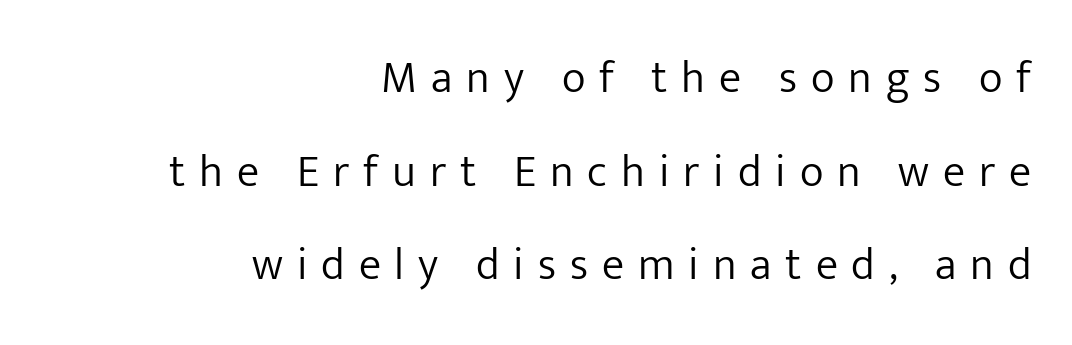
Q: Is the text bold? A: No.
Q: Is the text italic (slanted)? A: No, it is upright.
Q: Is the typeface a serif or a sans-serif typeface? A: Sans-serif.
Q: Is the text underlined? A: No.
Q: How is the paragraph aligned? A: Right-aligned.
Q: Is the spacing between letters normal or unusually wide? A: Unusually wide.
Q: Is the spacing between lines tight, normal or loose? A: Loose.
Q: Width (condensed, normal, or wide)? A: Normal.
Q: Stroke contrast? A: Low.
Q: x-height? A: Medium.
Q: Monospaced? A: No.
